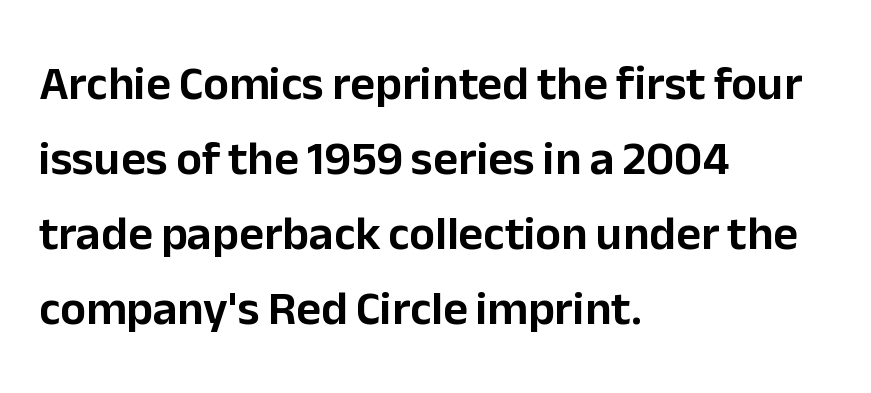
The image shows 48 px sans-serif type, upright; set left-aligned, normal line spacing (1.56x), normal letter spacing, not underlined; low stroke contrast and a medium x-height.
